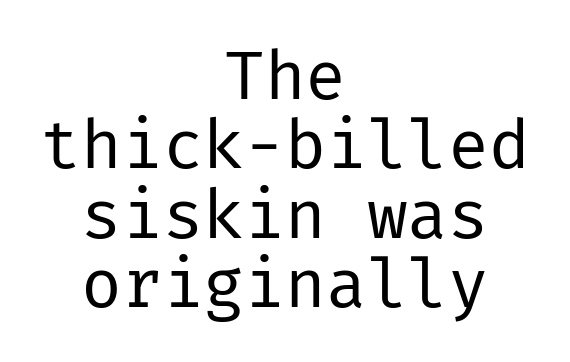
Q: Is the text bold? A: No.
Q: Is the text italic (slanted)? A: No, it is upright.
Q: Is the typeface a serif or a sans-serif typeface? A: Sans-serif.
Q: Is the text underlined? A: No.
Q: How is the paragraph aligned? A: Centered.
Q: Is the spacing between letters normal or unusually wide? A: Normal.
Q: Is the spacing between lines tight, normal or loose? A: Tight.
Q: Width (condensed, normal, or wide)? A: Normal.
Q: Stroke contrast? A: Low.
Q: x-height? A: Medium.
